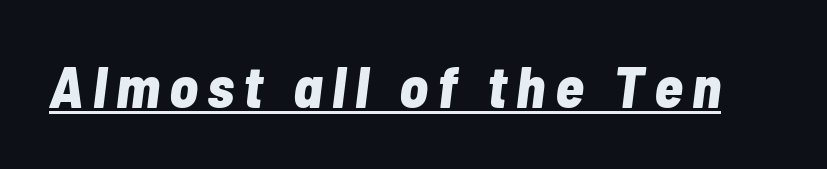
The image shows 59 px bold, condensed type, italic (leaning right); set underlined; low stroke contrast and a medium x-height.
